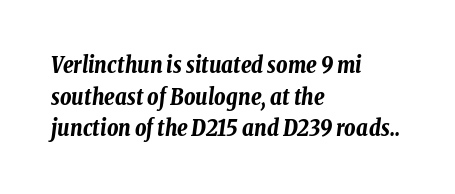
Q: Is the text bold? A: Yes.
Q: Is the text italic (slanted)? A: Yes, it leans right by about 8 degrees.
Q: Is the text underlined? A: No.
Q: How is the paragraph aligned? A: Left-aligned.
Q: Is the spacing between letters normal or unusually wide? A: Normal.
Q: Is the spacing between lines tight, normal or loose? A: Normal.
